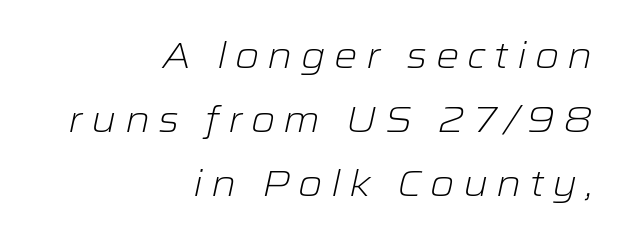
A typesetter would call this proportional, since set widths differ per character. You can tell it's italic because the verticals aren't actually vertical. A quiet, ordinary-to-light weight characterises the typeface. Right-aligned paragraph, ragged on the left. Any mark beneath the type? The region is blank.
